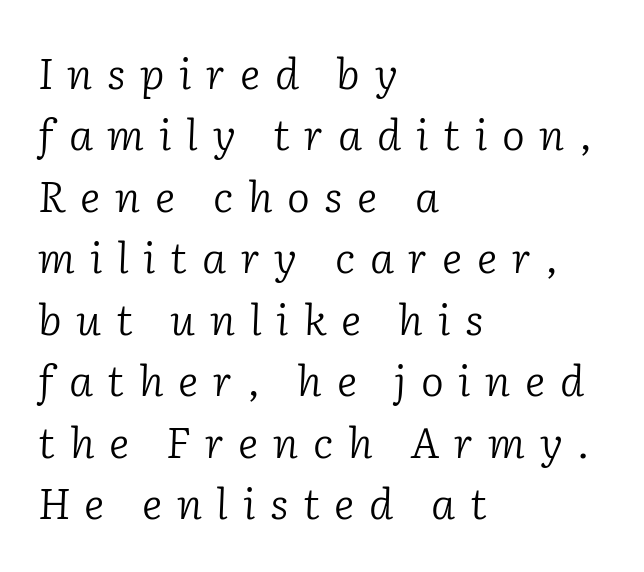
The typography opts for an oblique posture over an upright one. Leading matches the norm, producing a regular column. The lines in this sample share a left origin and differ only in where they stop. This sample has the flowing, uneven cadence of proportional lettering. A bare baseline throughout the passage.
